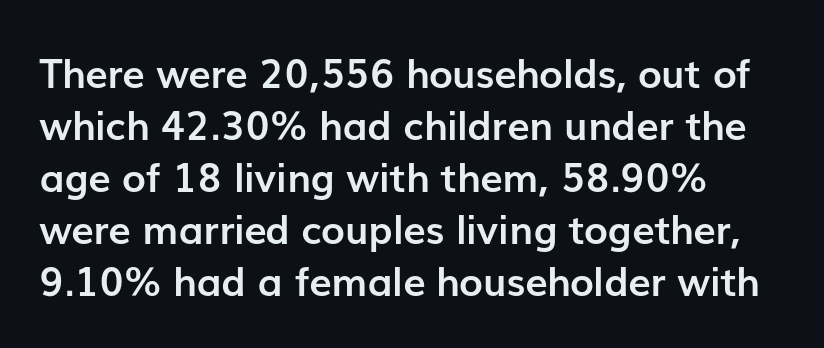
{"serif": "no", "italic": "no", "bold": "yes", "weight": "semibold", "width": "normal", "stroke_contrast": "low", "x_height": "medium", "monospaced": "no", "underline": "no", "align": "left", "line_spacing": "normal", "line_spacing_ratio": 1.3, "letter_spacing": "normal", "letter_spacing_em": 0.0, "glyph_px": 40}
